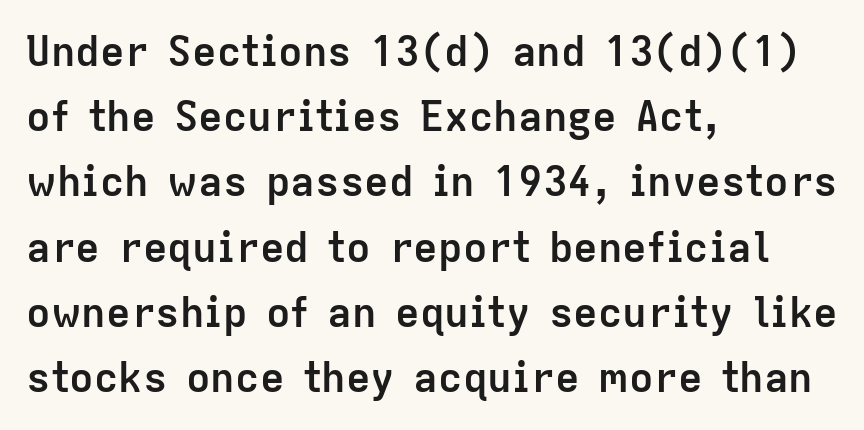
Heft: maximum for text — a bold. Is there much room between lines? A standard amount, neither cramped nor airy. Varying glyph widths throughout — classic text-font behaviour. A bare baseline throughout the passage.
